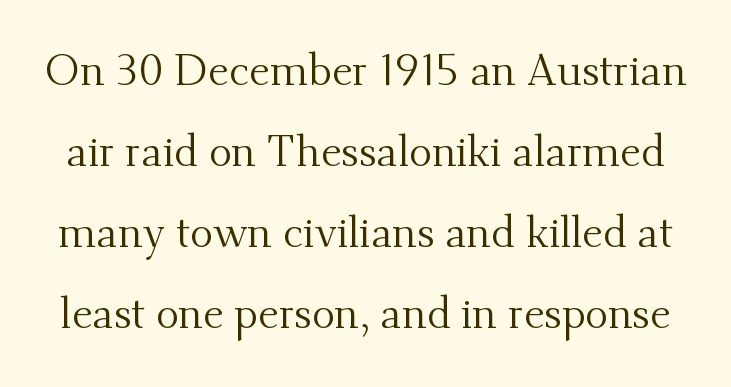
Q: Is the text bold? A: No.
Q: Is the text italic (slanted)? A: No, it is upright.
Q: Is the typeface a serif or a sans-serif typeface? A: Serif.
Q: Is the text underlined? A: No.
Q: Is the spacing between letters normal or unusually wide? A: Normal.
Q: Width (condensed, normal, or wide)? A: Normal.
Q: Stroke contrast? A: Medium.
Q: x-height? A: Small.
Q: Monospaced? A: No.
